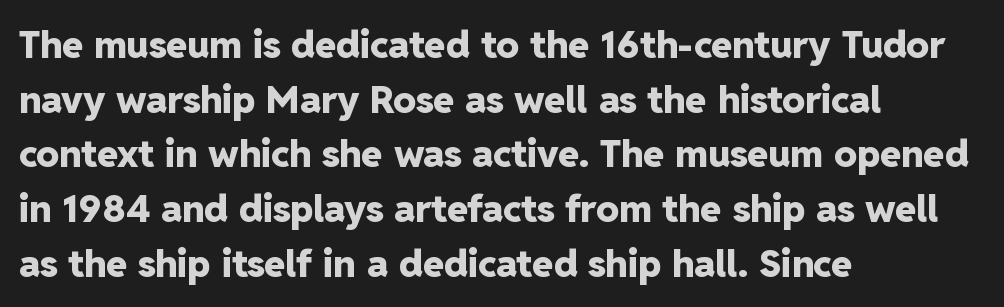
{"serif": "no", "italic": "no", "bold": "yes", "weight": "heavy", "width": "normal", "stroke_contrast": "low", "x_height": "medium", "monospaced": "no", "underline": "no", "align": "left", "line_spacing": "normal", "line_spacing_ratio": 1.44, "letter_spacing": "normal", "letter_spacing_em": 0.0, "glyph_px": 38}
